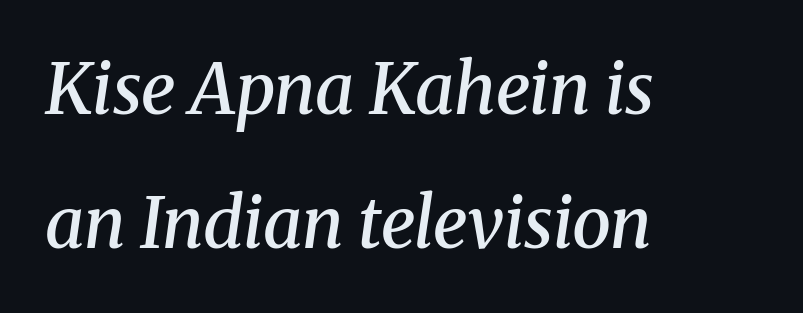
{"serif": "yes", "italic": "yes", "lean": "right", "slant_degrees": 8, "bold": "semi", "weight": "semibold", "width": "normal", "stroke_contrast": "medium", "x_height": "medium", "monospaced": "no", "underline": "no", "align": "left", "line_spacing": "loose", "line_spacing_ratio": 1.91, "letter_spacing": "normal", "letter_spacing_em": 0.0, "glyph_px": 70}
